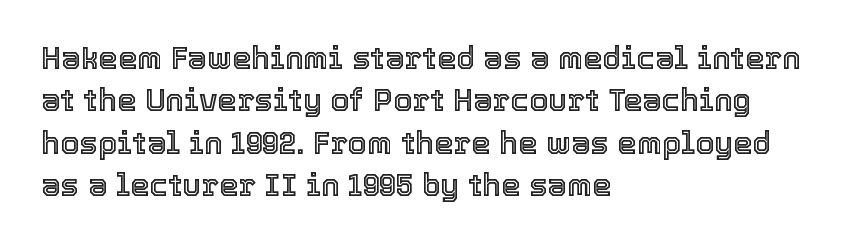
Each word holds together tightly as a unit, with standard inter-letter gaps. The axis of the letterforms is exactly vertical. Bare-footed words on every line. Does the copy run flush right? No — it runs flush left. The vertical gap from one line to the next is medium.
